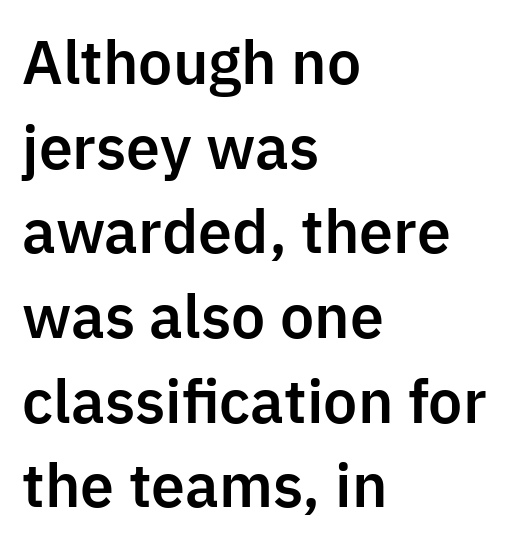
All the whitespace from short lines collects on the right. Is there much room between lines? A standard amount, neither cramped nor airy. The passage shown is typed in a proportional face where columns would drift. The space beneath each line is pristine and unruled.
